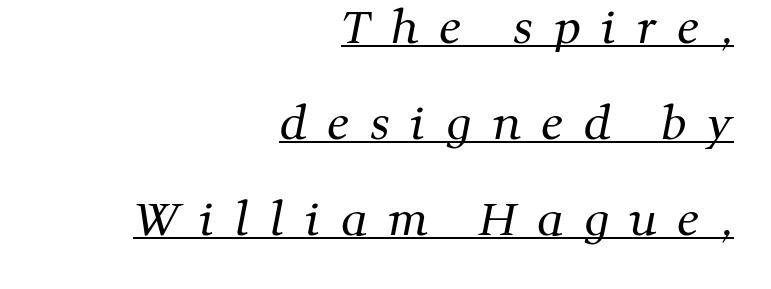
The image shows 45 px regular-weight serif type; set right-aligned, loose line spacing (2.13x), unusually wide letter spacing (+0.46 em), underlined; medium stroke contrast and a medium x-height.
